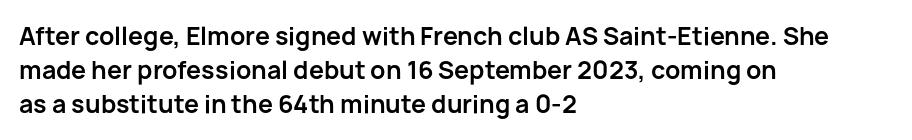
Q: Is the text bold? A: Yes.
Q: Is the text italic (slanted)? A: No, it is upright.
Q: Is the text underlined? A: No.
Q: How is the paragraph aligned? A: Left-aligned.
Q: Is the spacing between letters normal or unusually wide? A: Normal.
Q: Is the spacing between lines tight, normal or loose? A: Normal.
